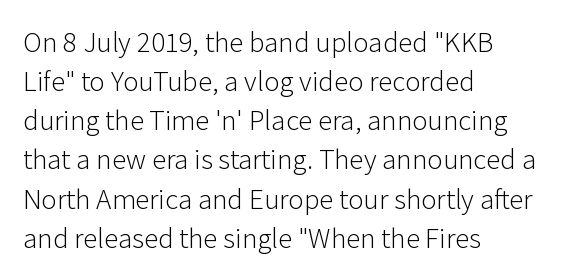
Q: Is the text bold? A: No.
Q: Is the text italic (slanted)? A: No, it is upright.
Q: Is the typeface a serif or a sans-serif typeface? A: Sans-serif.
Q: Is the text underlined? A: No.
Q: How is the paragraph aligned? A: Left-aligned.
Q: Is the spacing between letters normal or unusually wide? A: Normal.
Q: Is the spacing between lines tight, normal or loose? A: Normal.
Q: Width (condensed, normal, or wide)? A: Normal.
Q: Stroke contrast? A: Low.
Q: x-height? A: Medium.
Q: Monospaced? A: No.
